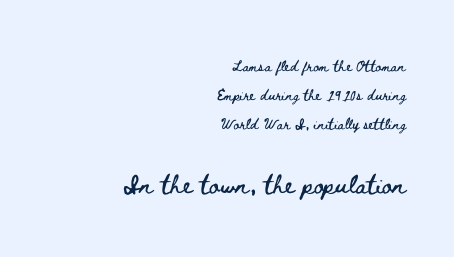
Nothing unusual about the tracking: characters are spaced as the font intends. Is the lower block the larger one? Yes — the lower block carries the bigger type. The foot of each line stays bare and open. Interline gaps are noticeably wide in this sample.
